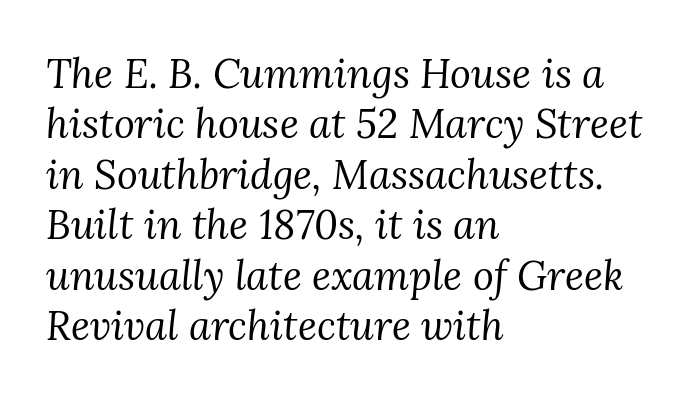
If you measured baseline to baseline, you'd find a middling distance. Between one letter and the next there's only the usual sliver of space. The letters advance in unequal steps, a hallmark of proportional type. Each letter's strokes conclude with small projecting serifs.
